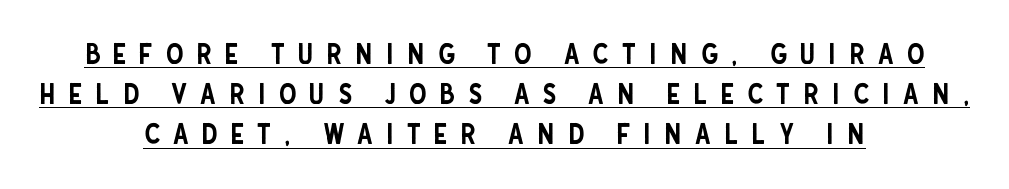
Q: Is the text italic (slanted)? A: No, it is upright.
Q: Is the typeface a serif or a sans-serif typeface? A: Sans-serif.
Q: Is the text underlined? A: Yes.
Q: How is the paragraph aligned? A: Centered.
Q: Is the spacing between letters normal or unusually wide? A: Unusually wide.
Q: Is the spacing between lines tight, normal or loose? A: Normal.
Q: Width (condensed, normal, or wide)? A: Condensed.
Q: Stroke contrast? A: Low.
Q: x-height? A: Large.
Q: Monospaced? A: No.
